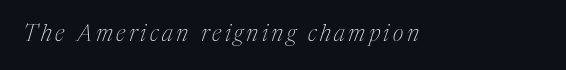
The image shows 23 px text type, italic (leaning right); set not underlined.
